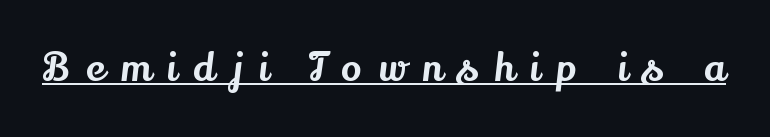
Underline: present. Characters follow at a spacing far wider than the type designer built in. This rendering employs a face with finishing strokes, i.e., a serif. This sample has the flowing, uneven cadence of proportional lettering.
